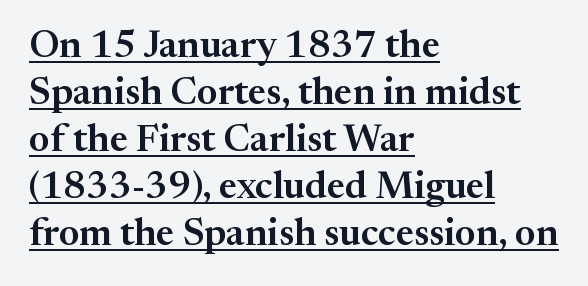
The lettering holds an erect, upright posture throughout. These lines are set flush left with a ragged right edge. Is the letter spacing exaggerated? No — it looks like the ordinary default. The glyphs are accompanied by a horizontal stroke just below them.
